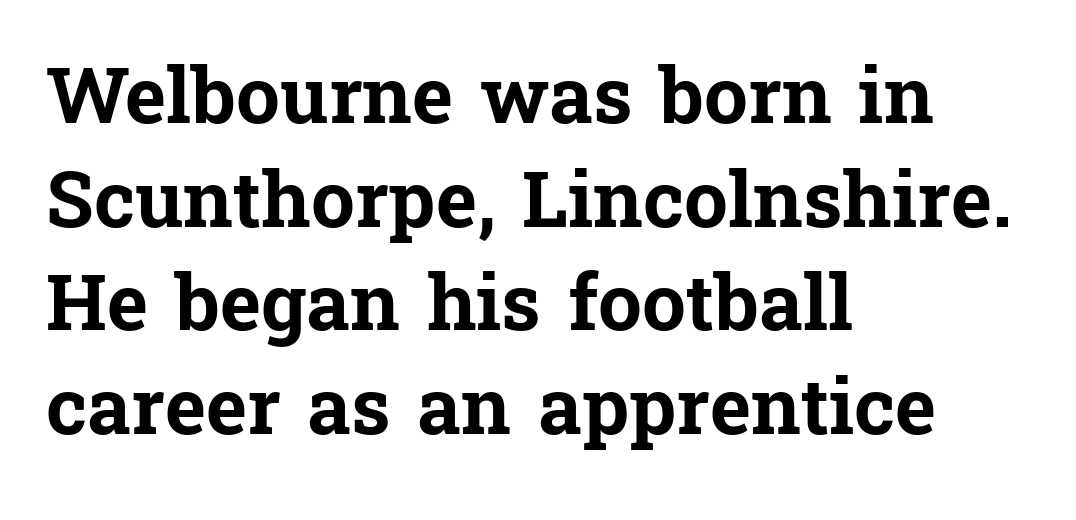
Q: Is the text bold? A: Yes.
Q: Is the text italic (slanted)? A: No, it is upright.
Q: Is the typeface a serif or a sans-serif typeface? A: Serif.
Q: Is the text underlined? A: No.
Q: How is the paragraph aligned? A: Left-aligned.
Q: Is the spacing between letters normal or unusually wide? A: Normal.
Q: Is the spacing between lines tight, normal or loose? A: Normal.
Q: Width (condensed, normal, or wide)? A: Normal.
Q: Stroke contrast? A: Low.
Q: x-height? A: Medium.
Q: Monospaced? A: No.
